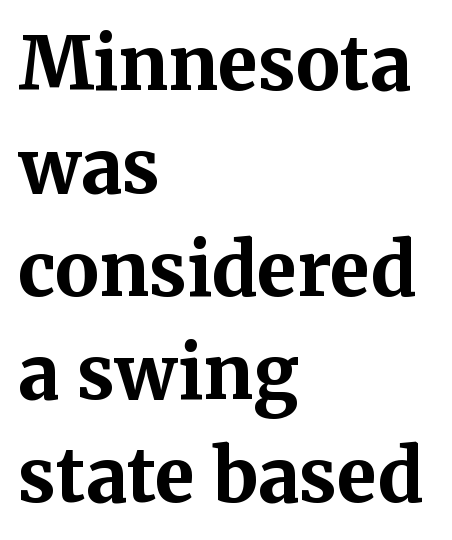
Q: Is the text bold? A: Yes.
Q: Is the text italic (slanted)? A: No, it is upright.
Q: Is the typeface a serif or a sans-serif typeface? A: Serif.
Q: Is the text underlined? A: No.
Q: How is the paragraph aligned? A: Left-aligned.
Q: Is the spacing between letters normal or unusually wide? A: Normal.
Q: Is the spacing between lines tight, normal or loose? A: Normal.
Q: Width (condensed, normal, or wide)? A: Normal.
Q: Stroke contrast? A: Medium.
Q: x-height? A: Medium.
Q: Monospaced? A: No.
